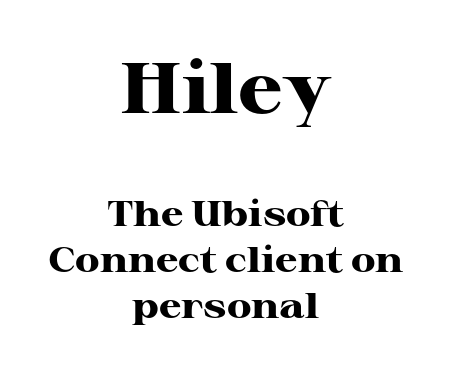
The image shows 72 px heavy, wide serif type, upright; set centered, normal line spacing (1.28x), normal letter spacing, not underlined; the first (top) block is 2.0x larger; high stroke contrast and a medium x-height.
